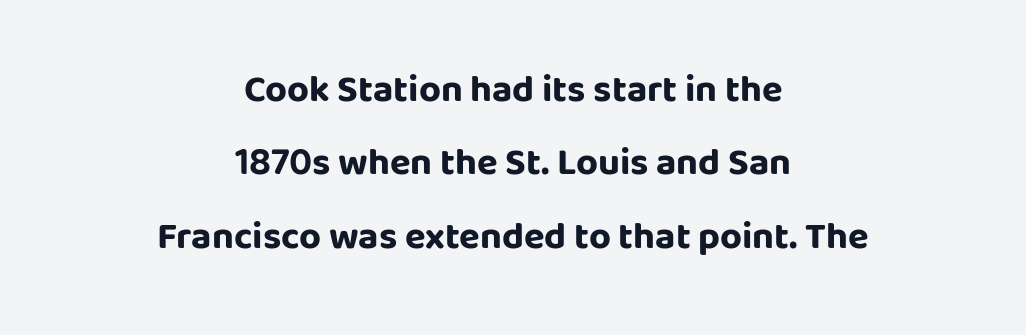
{"serif": "no", "italic": "no", "bold": "yes", "weight": "bold", "width": "normal", "stroke_contrast": "low", "x_height": "large", "monospaced": "no", "underline": "no", "align": "center", "line_spacing": "loose", "line_spacing_ratio": 1.93, "letter_spacing": "normal", "letter_spacing_em": 0.0, "glyph_px": 38}
